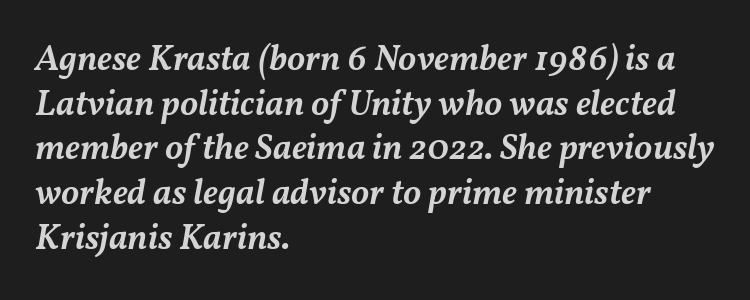
Q: Is the text bold? A: Semi-bold.
Q: Is the text italic (slanted)? A: Yes, it leans right by about 11 degrees.
Q: Is the text underlined? A: No.
Q: How is the paragraph aligned? A: Left-aligned.
Q: Is the spacing between letters normal or unusually wide? A: Normal.
Q: Width (condensed, normal, or wide)? A: Normal.
Q: Stroke contrast? A: Medium.
Q: x-height? A: Medium.
Q: Monospaced? A: No.
